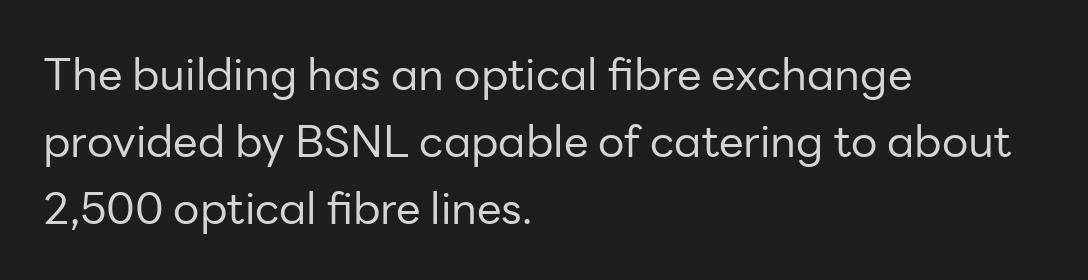
Q: Is the text bold? A: No.
Q: Is the text italic (slanted)? A: No, it is upright.
Q: Is the typeface a serif or a sans-serif typeface? A: Sans-serif.
Q: Is the text underlined? A: No.
Q: How is the paragraph aligned? A: Left-aligned.
Q: Is the spacing between letters normal or unusually wide? A: Normal.
Q: Is the spacing between lines tight, normal or loose? A: Normal.
Q: Width (condensed, normal, or wide)? A: Normal.
Q: Stroke contrast? A: Low.
Q: x-height? A: Medium.
Q: Monospaced? A: No.
